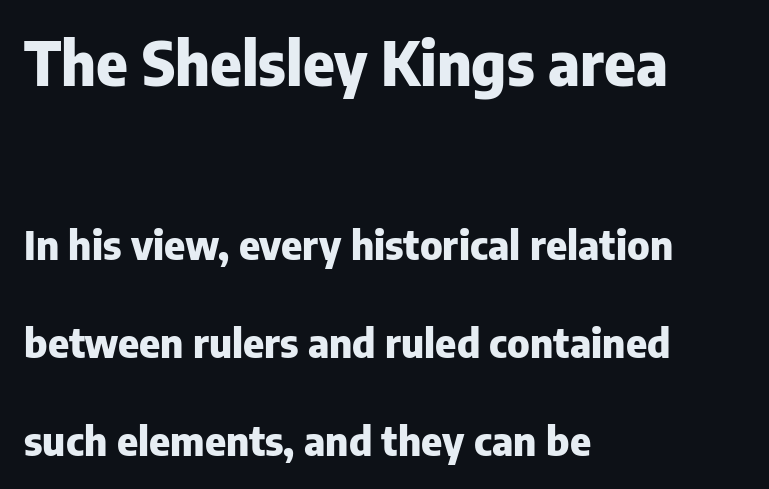
The image shows 60 px heavy sans-serif type, upright; set left-aligned, loose line spacing (2.44x), normal letter spacing, not underlined; the first (top) block is 1.5x larger; low stroke contrast and a medium x-height.
